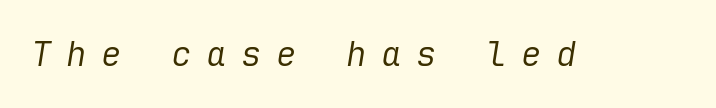
Observe the wide spacing: letters keep a clear distance from each other. You can tell it's italic because the verticals aren't actually vertical. The area under the type is left untouched. This reads as an unemphasized weight, regular at the heaviest.
